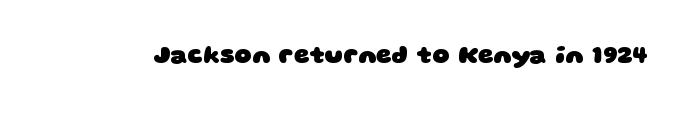
Q: Is the text bold? A: Yes.
Q: Is the text underlined? A: No.
Q: Is the spacing between letters normal or unusually wide? A: Normal.
